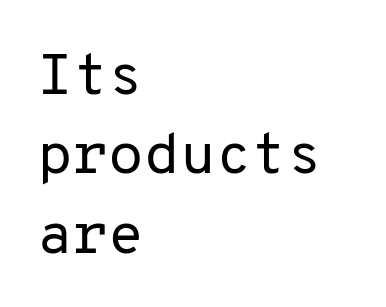
{"serif": "no", "italic": "no", "bold": "no", "weight": "regular", "width": "normal", "stroke_contrast": "low", "x_height": "medium", "monospaced": "yes", "underline": "no", "align": "left", "line_spacing": "normal", "line_spacing_ratio": 1.37, "letter_spacing": "normal", "letter_spacing_em": 0.0, "glyph_px": 58}
